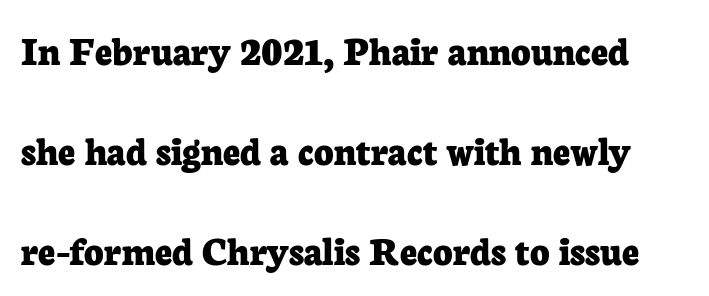
Q: Is the text bold? A: Yes.
Q: Is the text italic (slanted)? A: No, it is upright.
Q: Is the typeface a serif or a sans-serif typeface? A: Serif.
Q: Is the text underlined? A: No.
Q: Is the spacing between letters normal or unusually wide? A: Normal.
Q: Is the spacing between lines tight, normal or loose? A: Loose.
Q: Width (condensed, normal, or wide)? A: Normal.
Q: Stroke contrast? A: Low.
Q: x-height? A: Medium.
Q: Monospaced? A: No.
